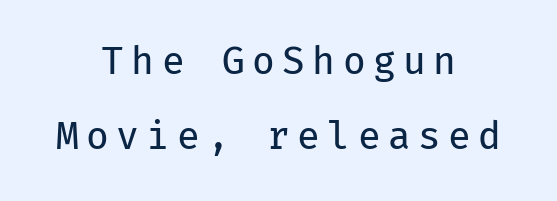
Nothing sits at the stroke ends, so this counts as sans-serif. A centered setting, common on invitations and titles, is used for this passage. Spacing verdict: monospaced, one width for all characters. Bare-footed words on every line. No chunkiness to these letters — they're not bold. This is roman type, the default non-slanted kind.
